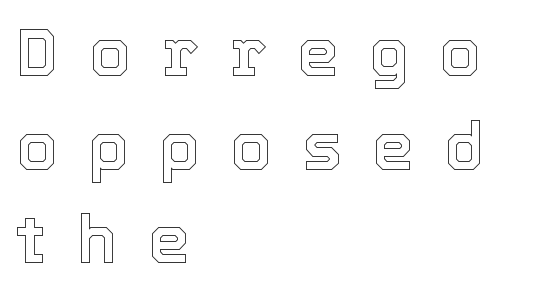
In terms of posture, this sample is upright. This sample has the flowing, uneven cadence of proportional lettering. The horizontal fit of the characters is loose and conspicuously gappy. Interline gaps are of average width in this sample. Words float on clear page, feet unadorned.
